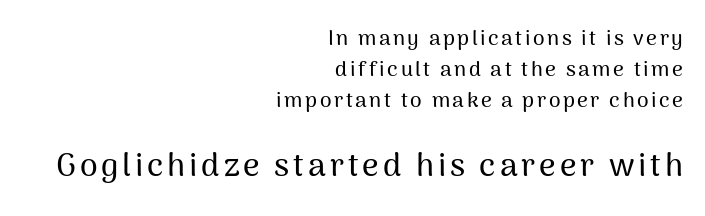
Q: Is the text italic (slanted)? A: No, it is upright.
Q: Is the typeface a serif or a sans-serif typeface? A: Sans-serif.
Q: Is the text underlined? A: No.
Q: How is the paragraph aligned? A: Right-aligned.
Q: Is the spacing between lines tight, normal or loose? A: Normal.
Q: Which block of text is set in a larger size, the first (top) or the second (bottom)? A: The second (bottom) one.
Q: Width (condensed, normal, or wide)? A: Normal.
Q: Stroke contrast? A: Medium.
Q: x-height? A: Medium.
Q: Monospaced? A: No.
